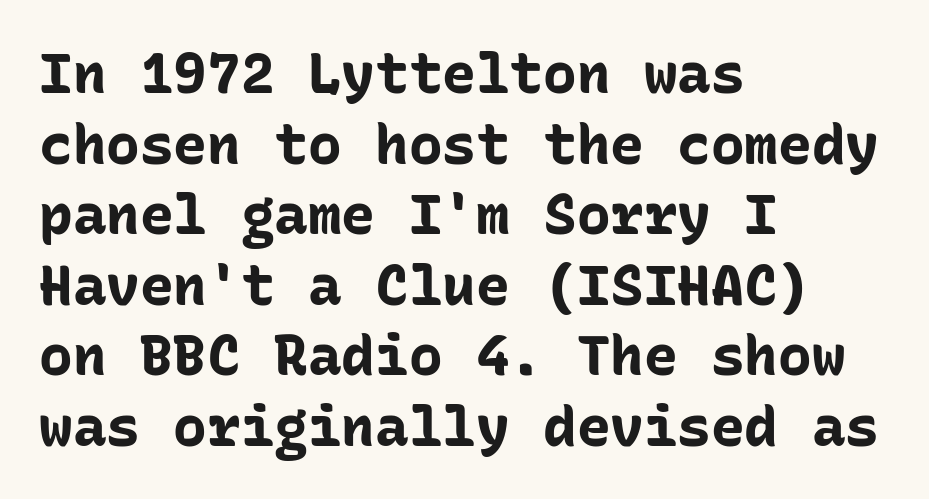
Q: Is the text bold? A: Yes.
Q: Is the text italic (slanted)? A: No, it is upright.
Q: Is the typeface a serif or a sans-serif typeface? A: Sans-serif.
Q: Is the text underlined? A: No.
Q: How is the paragraph aligned? A: Left-aligned.
Q: Is the spacing between letters normal or unusually wide? A: Normal.
Q: Is the spacing between lines tight, normal or loose? A: Normal.
Q: Width (condensed, normal, or wide)? A: Normal.
Q: Stroke contrast? A: Low.
Q: x-height? A: Medium.
Q: Monospaced? A: Yes.
